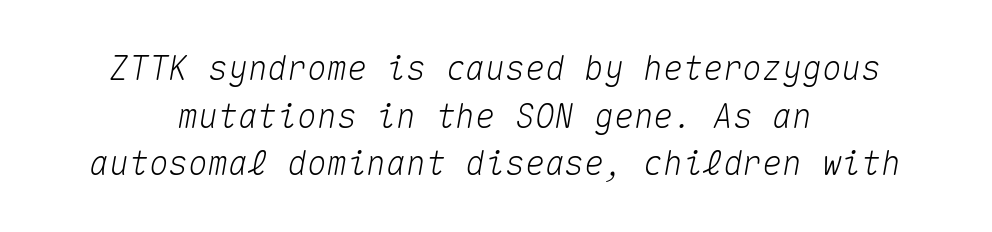
The image shows 33 px text type, italic (leaning right), monospaced; set centered, normal line spacing (1.44x), normal letter spacing, not underlined; medium stroke contrast and a medium x-height.
